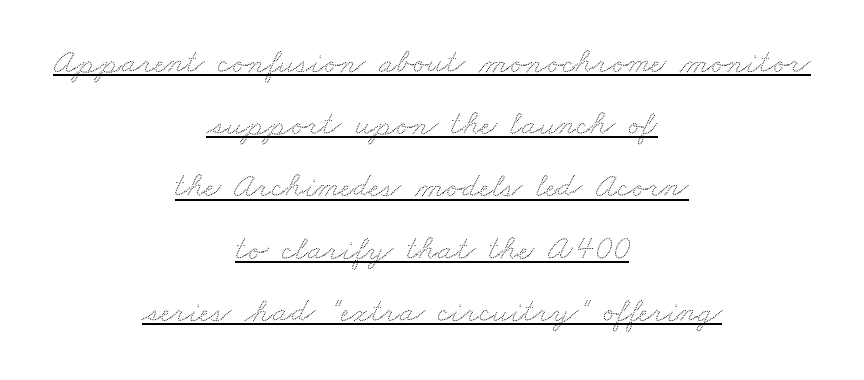
Q: Is the text underlined? A: Yes.
Q: How is the paragraph aligned? A: Centered.
Q: Is the spacing between letters normal or unusually wide? A: Normal.
Q: Width (condensed, normal, or wide)? A: Wide.
Q: Stroke contrast? A: Low.
Q: x-height? A: Small.
Q: Monospaced? A: No.
